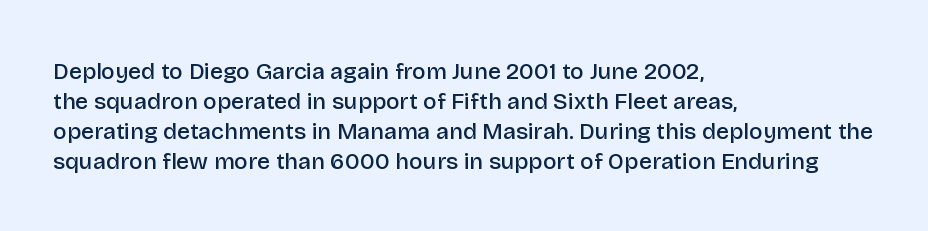
Q: Is the text bold? A: Semi-bold.
Q: Is the text italic (slanted)? A: No, it is upright.
Q: Is the text underlined? A: No.
Q: How is the paragraph aligned? A: Left-aligned.
Q: Is the spacing between letters normal or unusually wide? A: Normal.
Q: Is the spacing between lines tight, normal or loose? A: Normal.
